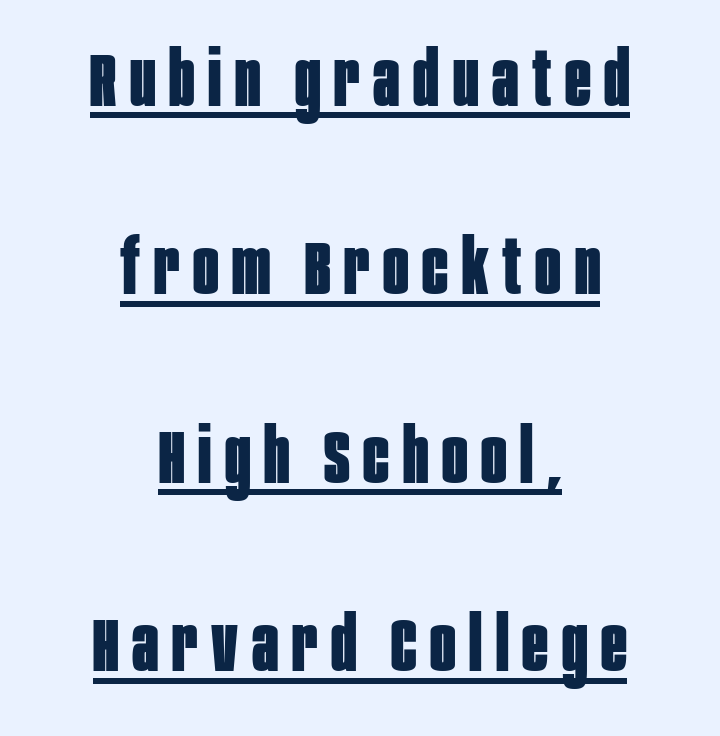
Q: Is the text bold? A: Yes.
Q: Is the text italic (slanted)? A: No, it is upright.
Q: Is the typeface a serif or a sans-serif typeface? A: Sans-serif.
Q: Is the text underlined? A: Yes.
Q: How is the paragraph aligned? A: Centered.
Q: Is the spacing between lines tight, normal or loose? A: Loose.
Q: Width (condensed, normal, or wide)? A: Condensed.
Q: Stroke contrast? A: Low.
Q: x-height? A: Large.
Q: Monospaced? A: No.
